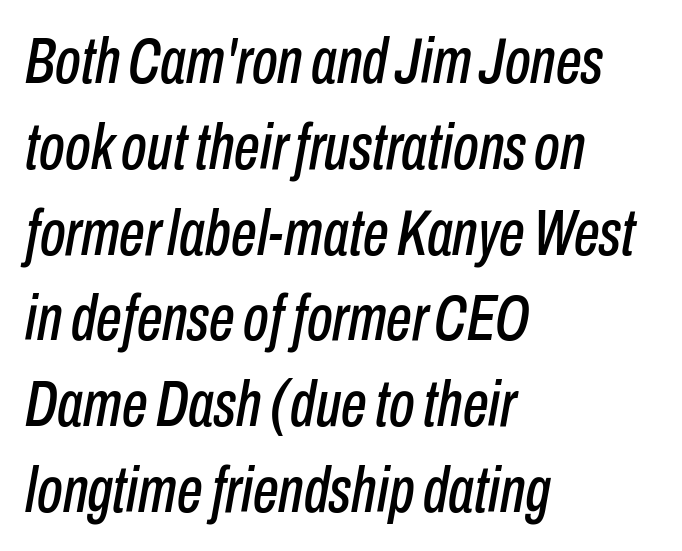
The leading is moderate, giving the passage an even texture. Is the letter spacing exaggerated? No — it looks like the ordinary default. Slant detected: the letters are inclined. This rendering features lettering with no underline. Do the characters align in a grid? No, the font is proportional.
